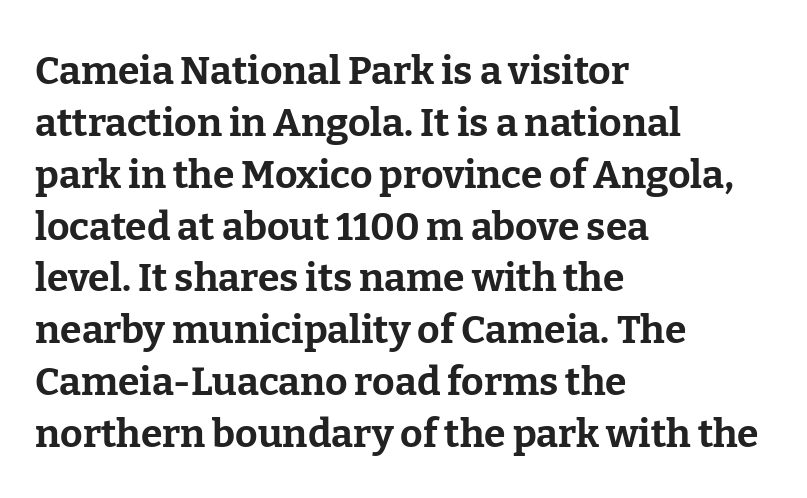
{"serif": "yes", "italic": "no", "bold": "yes", "weight": "bold", "width": "normal", "stroke_contrast": "low", "x_height": "medium", "monospaced": "no", "underline": "no", "align": "left", "line_spacing": "normal", "line_spacing_ratio": 1.33, "letter_spacing": "normal", "letter_spacing_em": 0.0, "glyph_px": 39}
